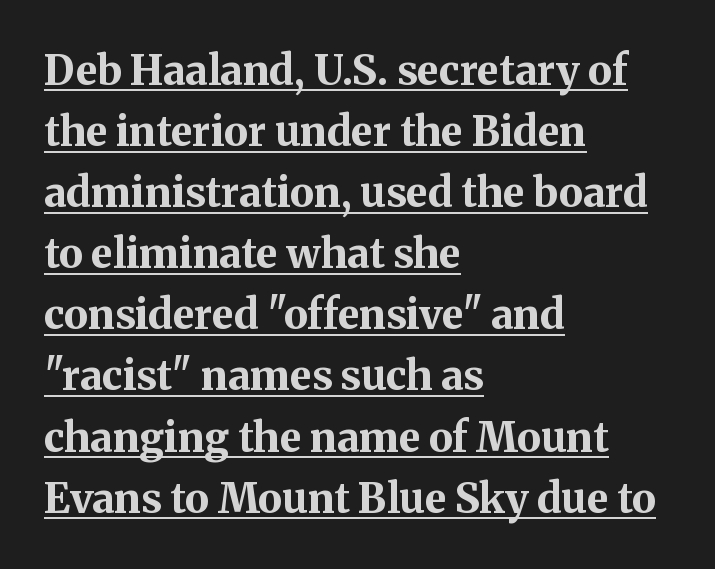
Q: Is the text bold? A: Yes.
Q: Is the text italic (slanted)? A: No, it is upright.
Q: Is the typeface a serif or a sans-serif typeface? A: Serif.
Q: Is the text underlined? A: Yes.
Q: How is the paragraph aligned? A: Left-aligned.
Q: Is the spacing between letters normal or unusually wide? A: Normal.
Q: Is the spacing between lines tight, normal or loose? A: Normal.
Q: Width (condensed, normal, or wide)? A: Normal.
Q: Stroke contrast? A: Medium.
Q: x-height? A: Medium.
Q: Monospaced? A: No.
